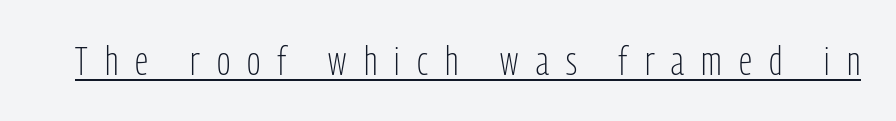
The image shows 40 px light, condensed sans-serif type, upright; set unusually wide letter spacing (+0.43 em), underlined; low stroke contrast and a medium x-height.
